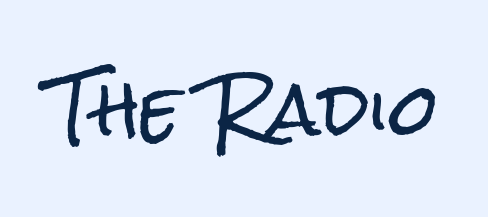
{"serif": "no", "italic": "no", "width": "condensed", "stroke_contrast": "low", "x_height": "medium", "monospaced": "no", "underline": "no", "letter_spacing": "normal", "letter_spacing_em": 0.0, "glyph_px": 70}
